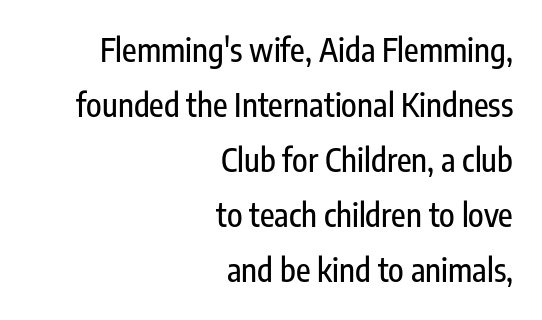
The image shows 32 px condensed sans-serif type, upright; set right-aligned, line spacing 1.72x, normal letter spacing, not underlined; low stroke contrast and a medium x-height.
